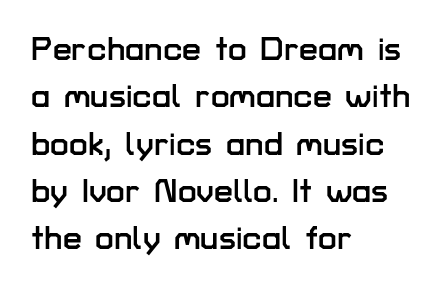
{"serif": "no", "italic": "no", "width": "normal", "stroke_contrast": "low", "x_height": "medium", "monospaced": "no", "underline": "no", "align": "left", "line_spacing": "normal", "line_spacing_ratio": 1.39, "letter_spacing": "normal", "letter_spacing_em": 0.0, "glyph_px": 34}
